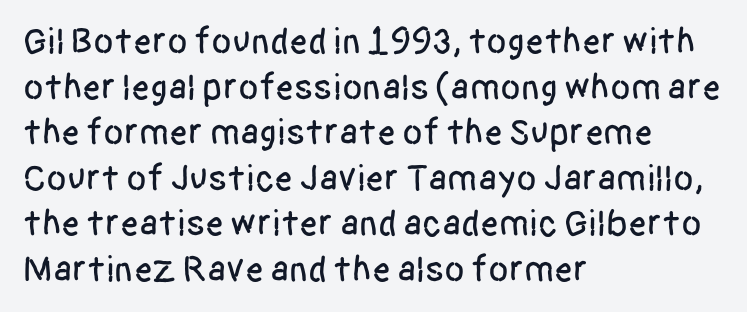
{"serif": "no", "italic": "no", "width": "condensed", "stroke_contrast": "low", "x_height": "large", "monospaced": "no", "underline": "no", "align": "left", "line_spacing_ratio": 1.23, "letter_spacing": "normal", "letter_spacing_em": 0.0, "glyph_px": 37}
